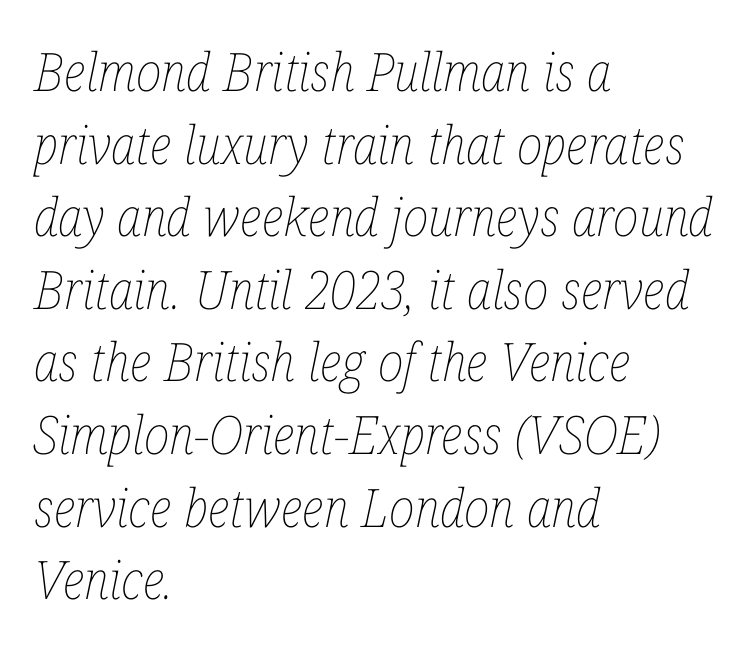
You can tell it's italic because the verticals aren't actually vertical. Letter spacing: default. The weight tops out at a normal text grade. Note the varied advance widths — an 'i' is clearly narrower than an 'm'. Letters rest on an invisible, unmarked baseline. Each line starts at the same left margin while the right side varies.
